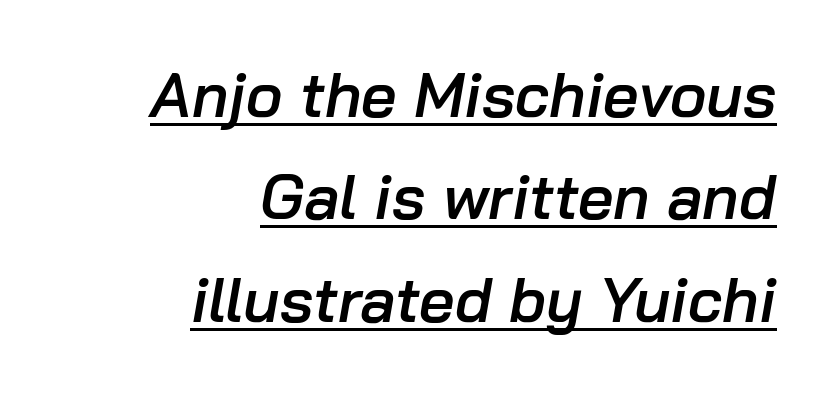
Style check: oblique. The rendering uses natural spacing where letterforms have individual widths. Bold? Not quite — semibold, heavier than regular but stopping short. This rendering uses right alignment, leaving the left contour irregular. The sample's only ornament is a line tracing under the words. A typesetter would call this leading conventional body-copy spacing.
